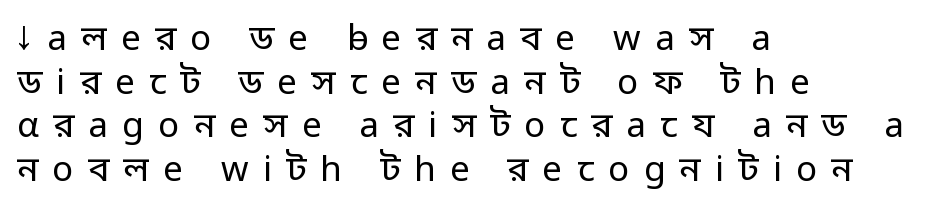
The image shows 35 px regular-weight sans-serif type, upright; set left-aligned, normal line spacing (1.25x), unusually wide letter spacing (+0.41 em), not underlined; low stroke contrast and a medium x-height.
